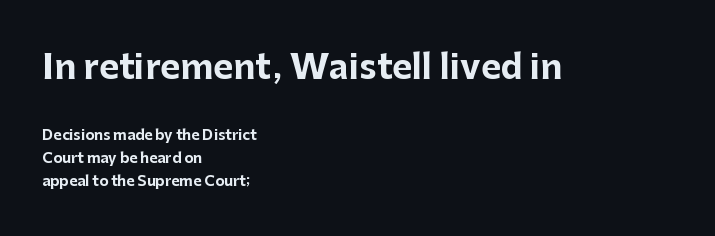
{"serif": "no", "italic": "no", "bold": "yes", "weight": "bold", "width": "normal", "stroke_contrast": "low", "x_height": "medium", "monospaced": "no", "underline": "no", "align": "left", "line_spacing": "normal", "line_spacing_ratio": 1.64, "letter_spacing": "normal", "letter_spacing_em": 0.0, "larger_block": "first", "size_ratio": 2.43, "glyph_px": 34}
